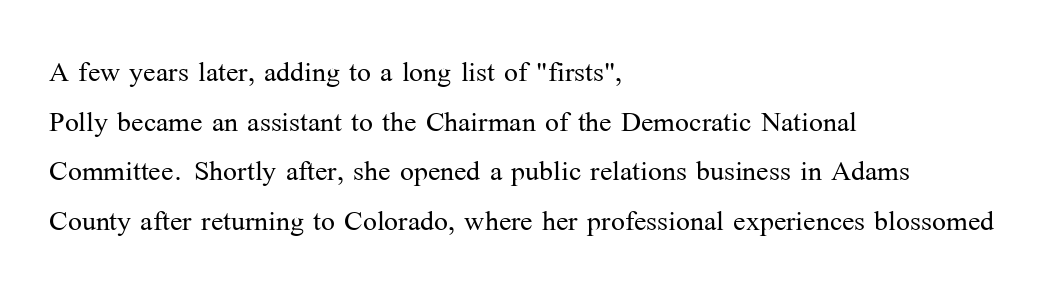
The image shows 37 px light serif type, upright; set left-aligned, normal line spacing (1.34x), normal letter spacing, not underlined; medium stroke contrast and a medium x-height.
